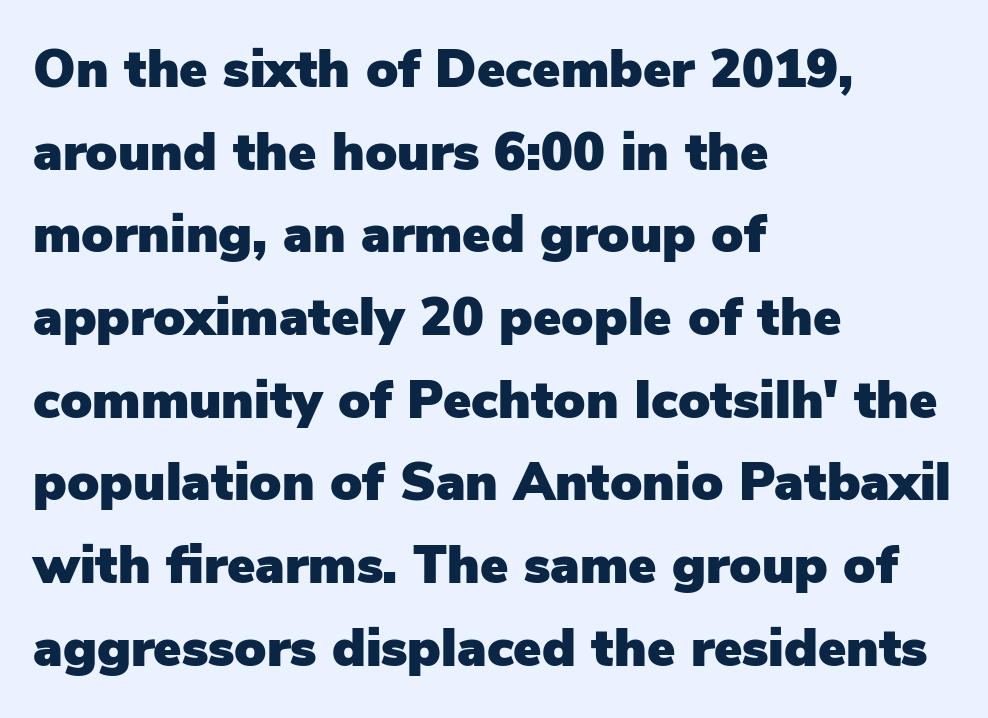
Unmarked baselines from the first word to the last. Leftover space on each line is placed entirely after the last word. No feet cap the strokes, marking this as sans-serif type. Glyph-to-glyph distance matches everyday printed text.
